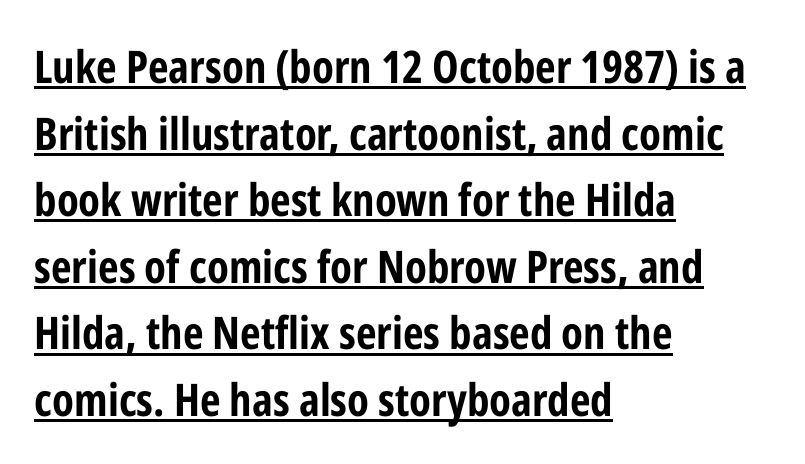
The image shows 45 px bold, condensed sans-serif type, upright; set left-aligned, normal line spacing (1.48x), normal letter spacing, underlined; low stroke contrast and a medium x-height.
